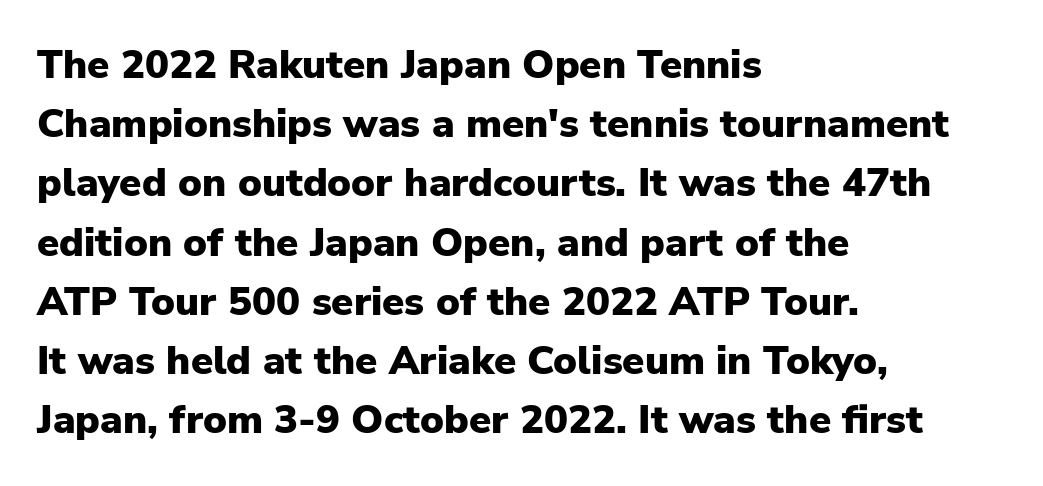
The letterforms sit shoulder to shoulder at normal distance. Weight check: bold — yes, fully. The glyphs are unaccompanied by any horizontal stroke below them. Note the varied advance widths — an 'i' is clearly narrower than an 'm'. In terms of leading, this rendering sits right in the middle. This sample uses an upright cut, with every glyph sitting square on the baseline.
